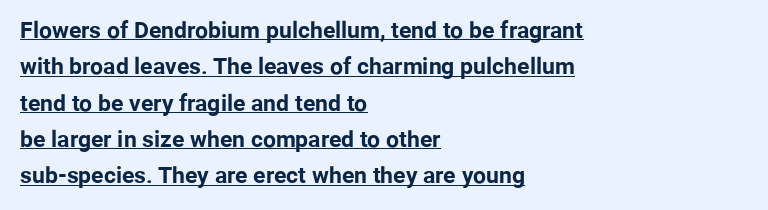
The image shows 23 px bold type, upright; set left-aligned, normal line spacing (1.58x), normal letter spacing, underlined.
